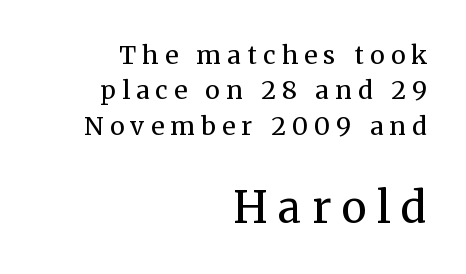
{"serif": "yes", "italic": "no", "bold": "no", "weight": "regular", "width": "normal", "stroke_contrast": "medium", "x_height": "medium", "monospaced": "no", "underline": "no", "align": "right", "line_spacing": "normal", "line_spacing_ratio": 1.42, "letter_spacing": "wide", "letter_spacing_em": 0.25, "larger_block": "second", "size_ratio": 1.72, "glyph_px": 43}
